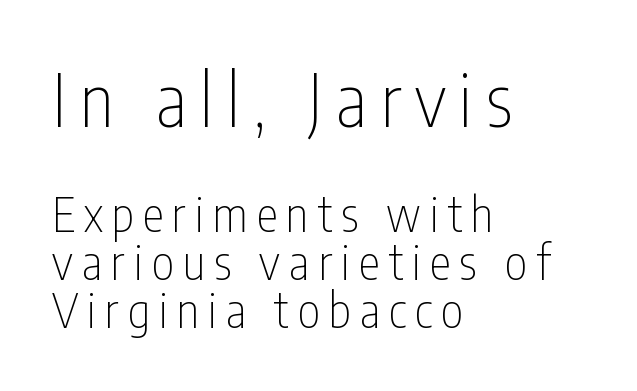
Q: Is the text bold? A: No.
Q: Is the text italic (slanted)? A: No, it is upright.
Q: Is the typeface a serif or a sans-serif typeface? A: Sans-serif.
Q: Is the text underlined? A: No.
Q: How is the paragraph aligned? A: Left-aligned.
Q: Is the spacing between lines tight, normal or loose? A: Tight.
Q: Which block of text is set in a larger size, the first (top) or the second (bottom)? A: The first (top) one.
Q: Width (condensed, normal, or wide)? A: Condensed.
Q: Stroke contrast? A: Low.
Q: x-height? A: Medium.
Q: Monospaced? A: No.
